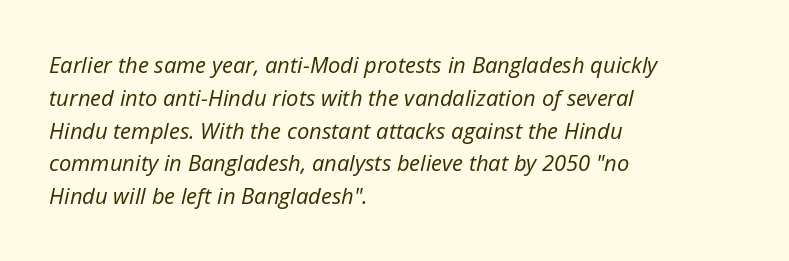
Q: Is the text bold? A: No.
Q: Is the text italic (slanted)? A: Yes, it leans right by about 12 degrees.
Q: Is the text underlined? A: No.
Q: How is the paragraph aligned? A: Left-aligned.
Q: Is the spacing between letters normal or unusually wide? A: Normal.
Q: Is the spacing between lines tight, normal or loose? A: Normal.
